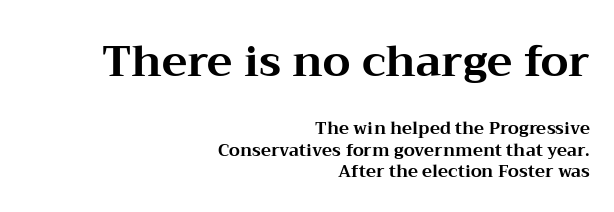
{"serif": "yes", "italic": "no", "bold": "yes", "weight": "bold", "width": "wide", "stroke_contrast": "medium", "x_height": "medium", "monospaced": "no", "underline": "no", "align": "right", "line_spacing": "normal", "line_spacing_ratio": 1.27, "letter_spacing": "normal", "letter_spacing_em": 0.0, "larger_block": "first", "size_ratio": 2.53, "glyph_px": 43}
